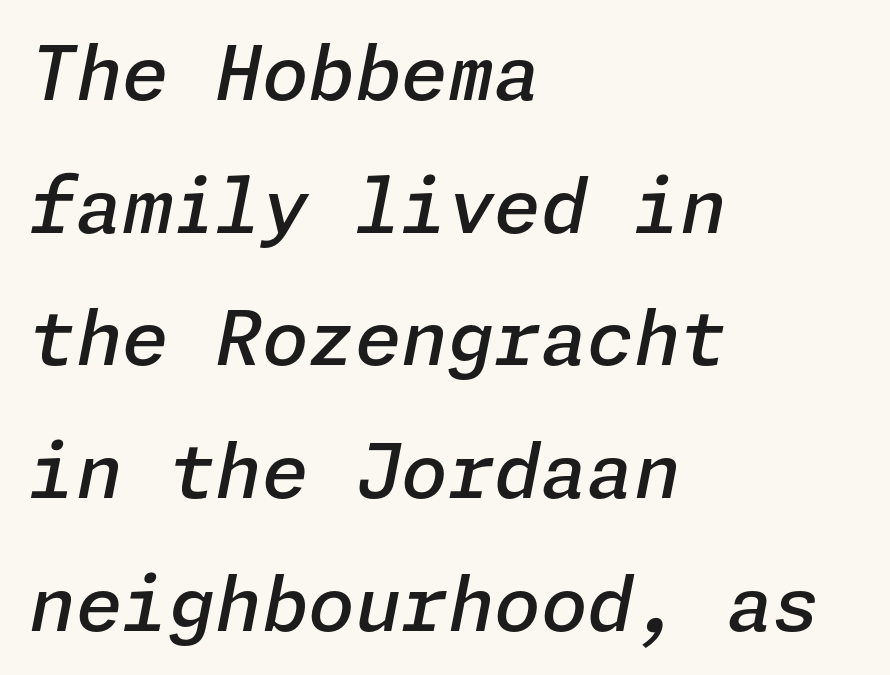
This is oblique type, the kind used for emphasis or titles. No word sits above an underline. You could call the tracking neutral — neither tight nor loose. Every letter is mildly thick-stroked: semibold rather than bold. Casual observation: everything's shoved over to the left.
